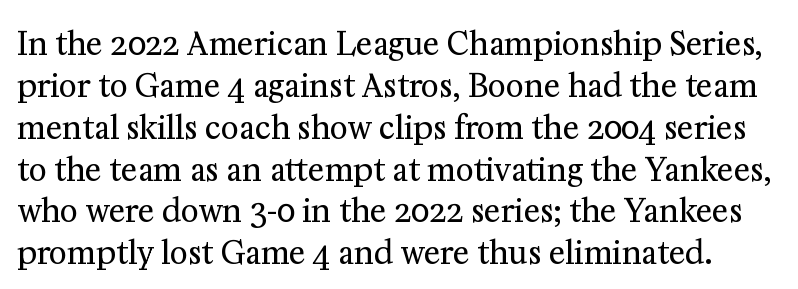
The image shows 31 px regular-weight serif type, upright; set normal line spacing (1.35x), normal letter spacing, not underlined; medium stroke contrast and a medium x-height.
